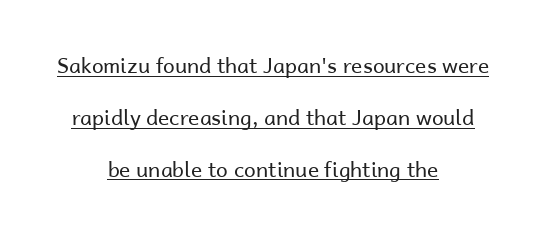
Q: Is the text bold? A: No.
Q: Is the text italic (slanted)? A: No, it is upright.
Q: Is the text underlined? A: Yes.
Q: How is the paragraph aligned? A: Centered.
Q: Is the spacing between letters normal or unusually wide? A: Normal.
Q: Is the spacing between lines tight, normal or loose? A: Loose.
